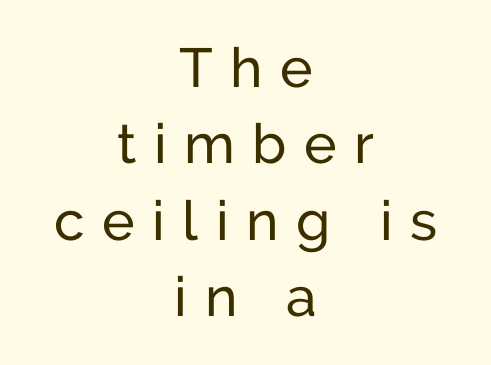
The rendering inserts visible extra space after every character. A bare baseline throughout the passage. These lines were composed using upright roman letters. Here the designer chose a conventional face with non-uniform glyph widths. Examine the stroke ends and you'll find no serifs.
